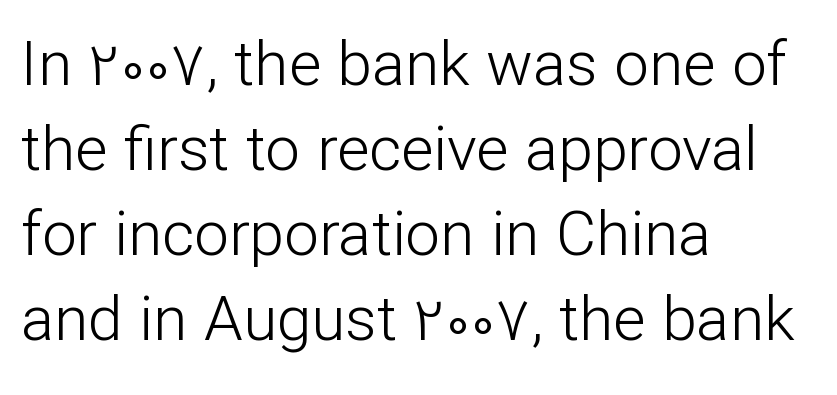
Q: Is the text bold? A: No.
Q: Is the text italic (slanted)? A: No, it is upright.
Q: Is the typeface a serif or a sans-serif typeface? A: Sans-serif.
Q: Is the text underlined? A: No.
Q: How is the paragraph aligned? A: Left-aligned.
Q: Is the spacing between letters normal or unusually wide? A: Normal.
Q: Is the spacing between lines tight, normal or loose? A: Normal.
Q: Width (condensed, normal, or wide)? A: Normal.
Q: Stroke contrast? A: Low.
Q: x-height? A: Medium.
Q: Monospaced? A: No.
